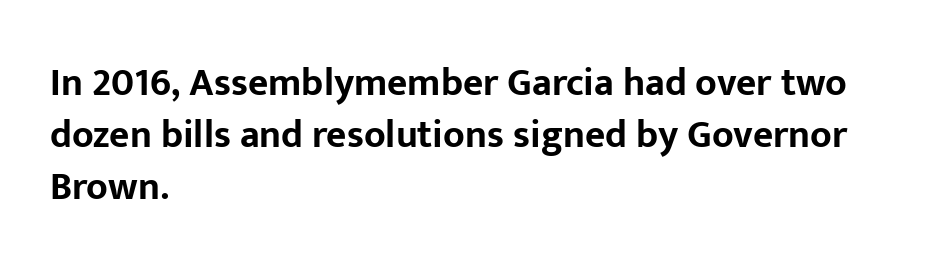
The image shows 39 px bold sans-serif type, upright; set left-aligned, normal line spacing (1.33x), normal letter spacing, not underlined; low stroke contrast and a medium x-height.
